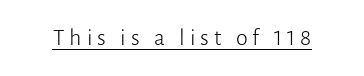
Q: Is the text bold? A: No.
Q: Is the text italic (slanted)? A: No, it is upright.
Q: Is the text underlined? A: Yes.
Q: Is the spacing between letters normal or unusually wide? A: Unusually wide.
